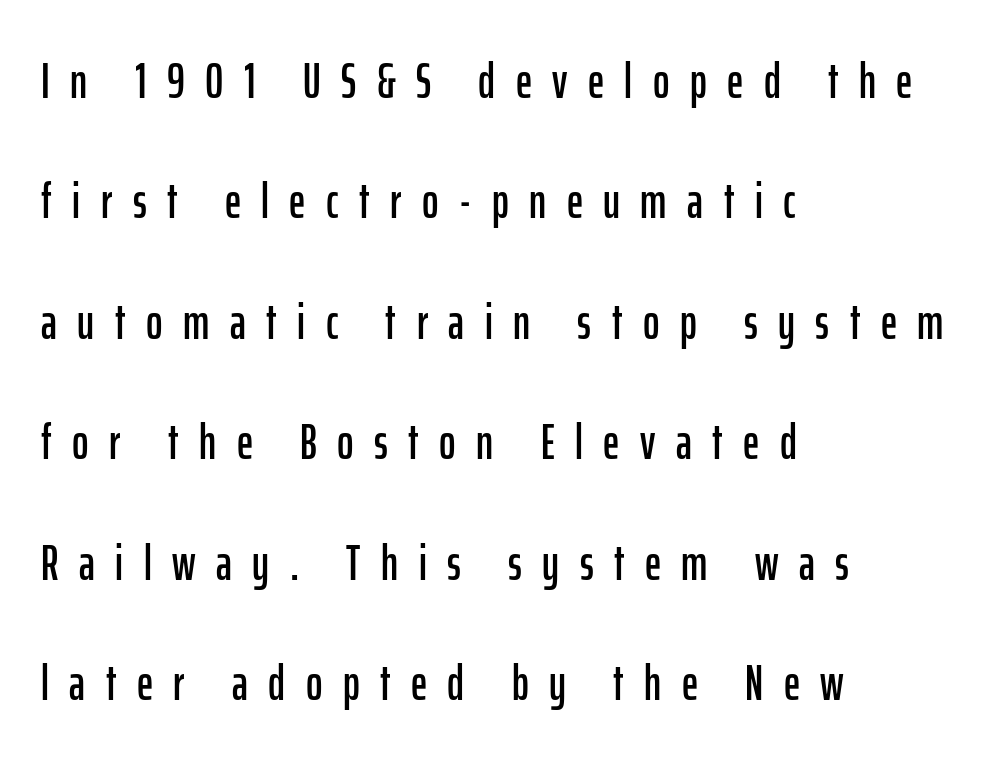
The image shows 50 px condensed sans-serif type, upright; set left-aligned, loose line spacing (2.41x), unusually wide letter spacing (+0.41 em), not underlined; low stroke contrast and a medium x-height.
